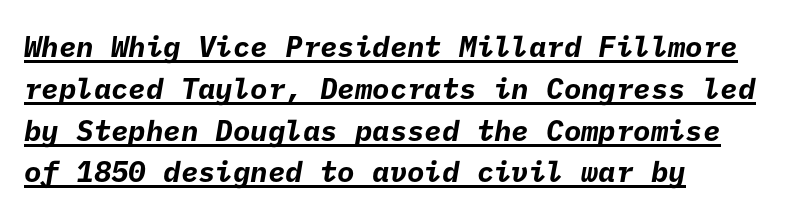
Q: Is the text bold? A: Yes.
Q: Is the typeface a serif or a sans-serif typeface? A: Sans-serif.
Q: Is the text underlined? A: Yes.
Q: How is the paragraph aligned? A: Left-aligned.
Q: Is the spacing between letters normal or unusually wide? A: Normal.
Q: Is the spacing between lines tight, normal or loose? A: Normal.
Q: Width (condensed, normal, or wide)? A: Normal.
Q: Stroke contrast? A: Low.
Q: x-height? A: Medium.
